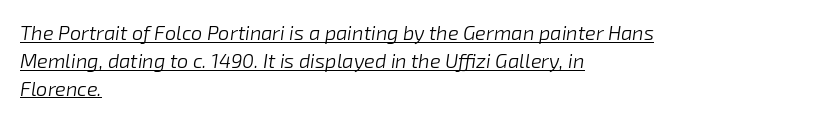
Unbolded letterforms with no extra heft. Honestly, the underline is the first thing you notice here. Emphasis-style slanted type is in use. A normal amount of white space separates one row of letters from the next.
